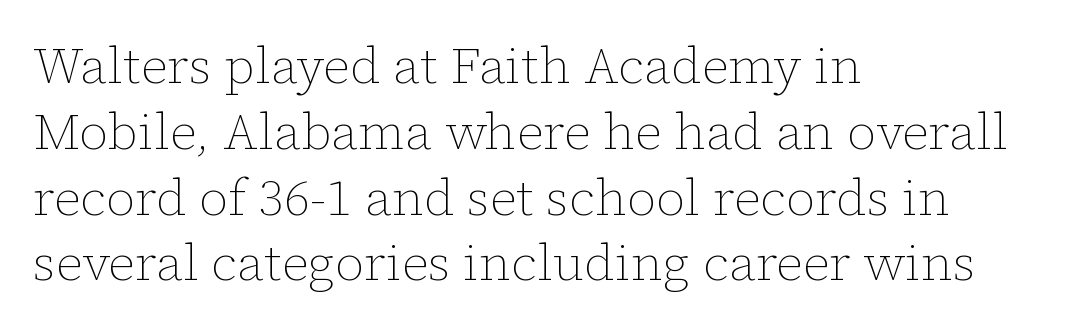
Q: Is the text bold? A: No.
Q: Is the text italic (slanted)? A: No, it is upright.
Q: Is the text underlined? A: No.
Q: How is the paragraph aligned? A: Left-aligned.
Q: Is the spacing between letters normal or unusually wide? A: Normal.
Q: Is the spacing between lines tight, normal or loose? A: Normal.
Q: Width (condensed, normal, or wide)? A: Normal.
Q: Stroke contrast? A: Low.
Q: x-height? A: Medium.
Q: Monospaced? A: No.
